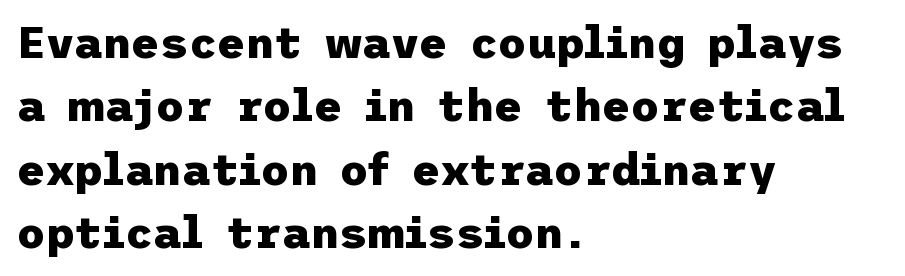
Q: Is the text bold? A: Yes.
Q: Is the text italic (slanted)? A: No, it is upright.
Q: Is the typeface a serif or a sans-serif typeface? A: Sans-serif.
Q: Is the text underlined? A: No.
Q: How is the paragraph aligned? A: Left-aligned.
Q: Is the spacing between letters normal or unusually wide? A: Normal.
Q: Is the spacing between lines tight, normal or loose? A: Normal.
Q: Width (condensed, normal, or wide)? A: Normal.
Q: Stroke contrast? A: Low.
Q: x-height? A: Medium.
